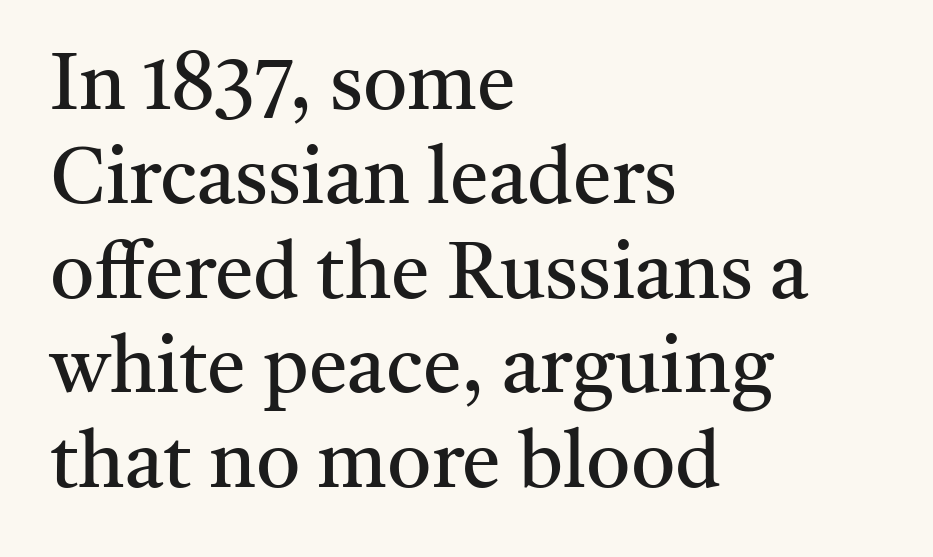
Here the glyphs are tracked normally, forming tight word shapes. Upright lettering throughout. Heaviness? Minimal to ordinary, like unemphasized prose. Here the designer chose a conventional face with non-uniform glyph widths. To sum up the face: it has serifs. Honestly, there is no underline to notice here at all.
